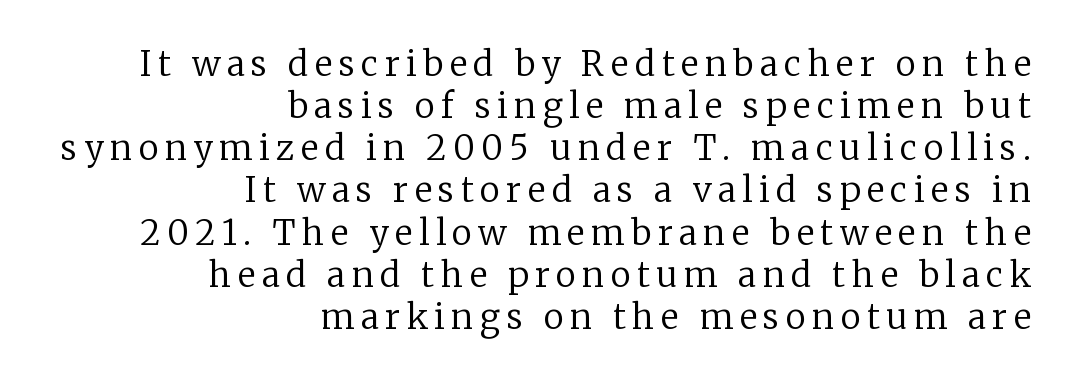
The image shows 34 px regular-weight serif type, upright; set right-aligned, line spacing 1.24x, not underlined; low stroke contrast and a medium x-height.
